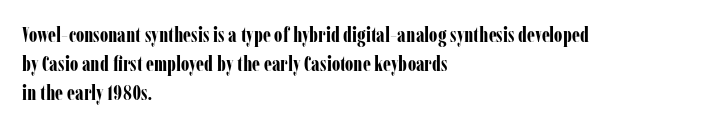
The image shows 21 px bold type, upright; set left-aligned, normal line spacing (1.37x), normal letter spacing, not underlined.
